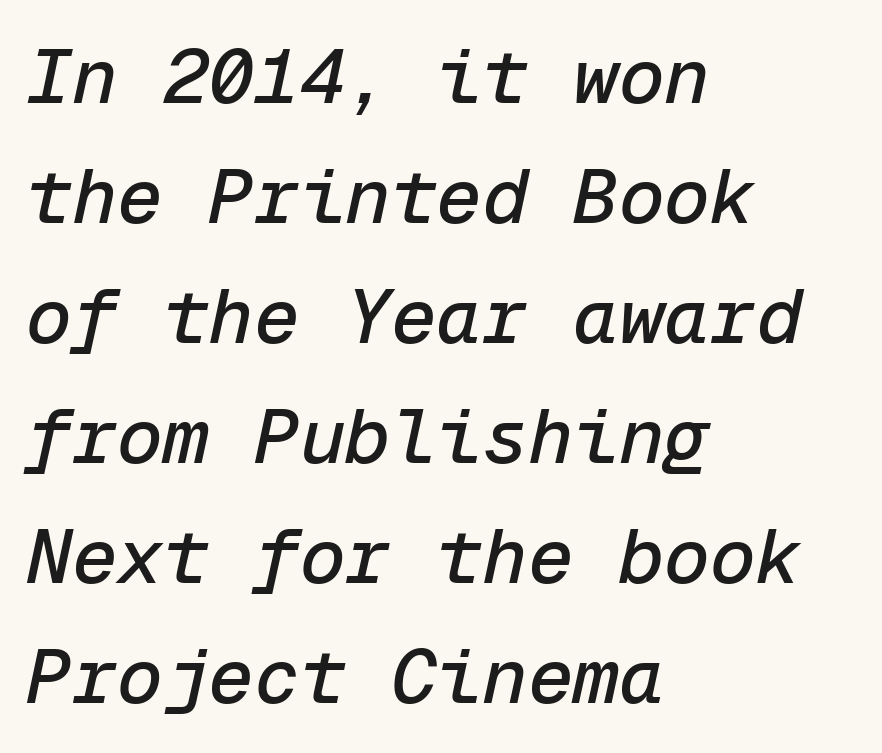
The image shows 76 px text type, italic (leaning right), monospaced; set left-aligned, normal line spacing (1.58x), normal letter spacing, not underlined; low stroke contrast and a medium x-height.
